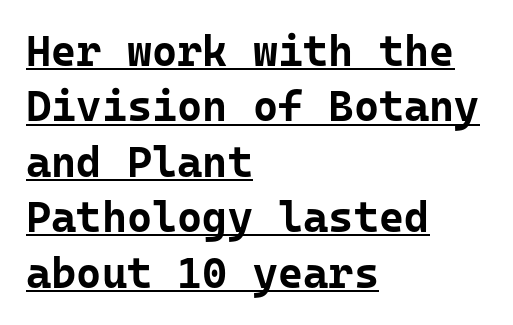
Q: Is the text bold? A: Yes.
Q: Is the text italic (slanted)? A: No, it is upright.
Q: Is the typeface a serif or a sans-serif typeface? A: Sans-serif.
Q: Is the text underlined? A: Yes.
Q: How is the paragraph aligned? A: Left-aligned.
Q: Is the spacing between letters normal or unusually wide? A: Normal.
Q: Is the spacing between lines tight, normal or loose? A: Normal.
Q: Width (condensed, normal, or wide)? A: Normal.
Q: Stroke contrast? A: Low.
Q: x-height? A: Medium.
Q: Monospaced? A: Yes.
